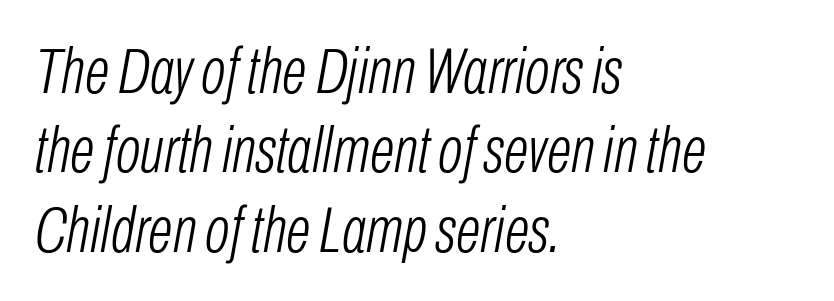
The weight tops out at a normal text grade. No extra tracking has been applied to these lines. Beneath every word, the page is bare. The letters are slanted; this is an italic face. Short and long lines alike share a common starting point at left.
